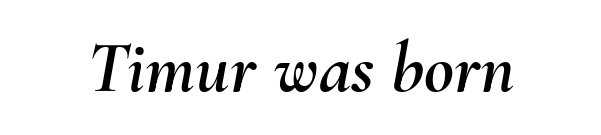
{"italic": "yes", "lean": "right", "slant_degrees": 10, "width": "normal", "stroke_contrast": "medium", "x_height": "small", "monospaced": "no", "underline": "no", "letter_spacing": "normal", "letter_spacing_em": 0.0, "glyph_px": 73}
